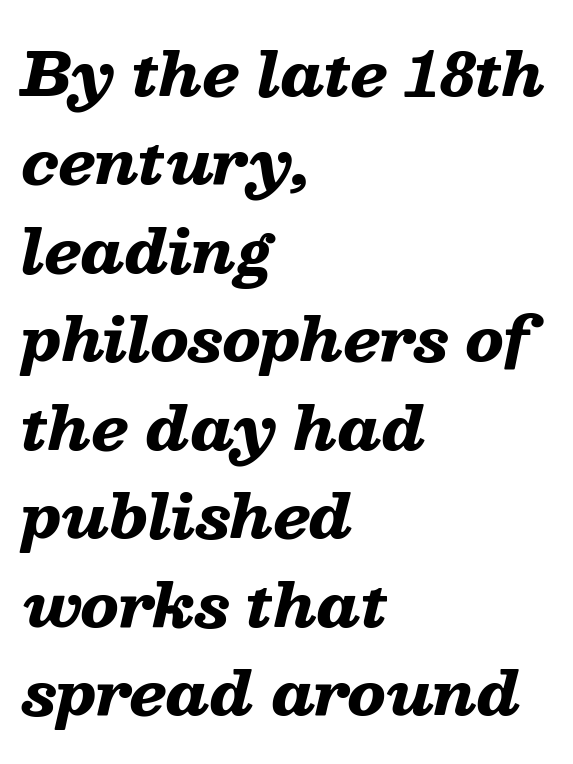
Q: Is the text bold? A: Yes.
Q: Is the text italic (slanted)? A: Yes, it leans right by about 13 degrees.
Q: Is the text underlined? A: No.
Q: How is the paragraph aligned? A: Left-aligned.
Q: Is the spacing between letters normal or unusually wide? A: Normal.
Q: Is the spacing between lines tight, normal or loose? A: Normal.
Q: Width (condensed, normal, or wide)? A: Wide.
Q: Stroke contrast? A: Low.
Q: x-height? A: Medium.
Q: Monospaced? A: No.
